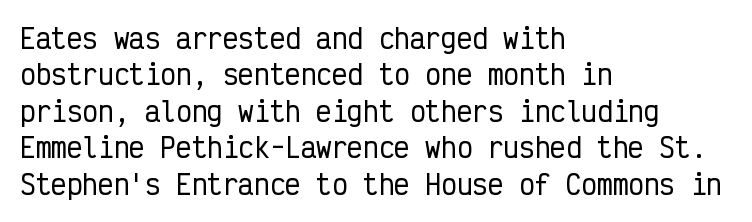
Each line starts at the same left margin while the right side varies. There is no visible air inserted between adjacent glyphs. Baseline-to-baseline distance is the conventional proportion of letter height. No italicization has been applied; the sample stays upright.
